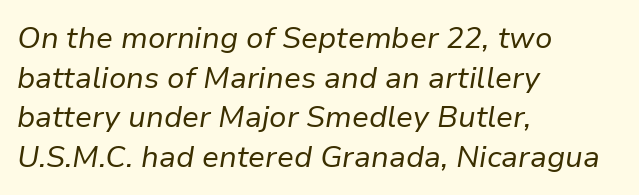
Q: Is the text bold? A: No.
Q: Is the text italic (slanted)? A: Yes, it leans right by about 9 degrees.
Q: Is the text underlined? A: No.
Q: How is the paragraph aligned? A: Left-aligned.
Q: Is the spacing between letters normal or unusually wide? A: Normal.
Q: Is the spacing between lines tight, normal or loose? A: Normal.
Q: Width (condensed, normal, or wide)? A: Normal.
Q: Stroke contrast? A: Low.
Q: x-height? A: Medium.
Q: Monospaced? A: No.
